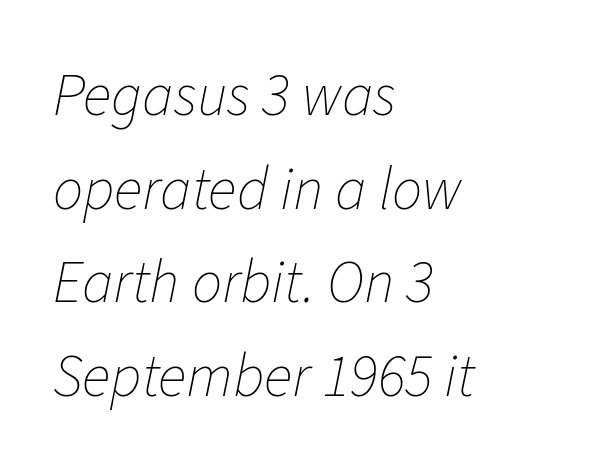
Descenders hang freely into open space. Would a proofreader flag this as italicized? Yes. These lines keep a tight, regular rhythm from letter to letter. This sample keeps an unexceptional amount of space between lines.
